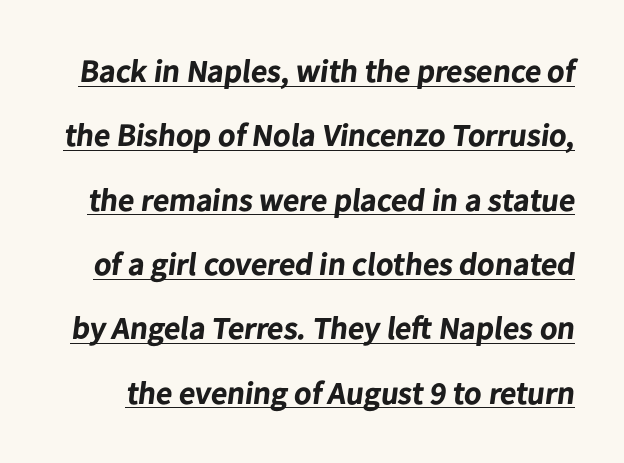
{"serif": "no", "bold": "yes", "weight": "bold", "width": "normal", "stroke_contrast": "low", "x_height": "medium", "monospaced": "no", "underline": "yes", "line_spacing": "loose", "line_spacing_ratio": 2.01, "letter_spacing": "normal", "letter_spacing_em": 0.0, "glyph_px": 32}
